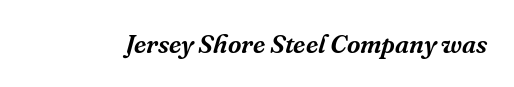
Italic? Definitely — the glyphs are oblique. The letters sit at their default tracking, neither squeezed nor spread. The zone under the glyphs is completely vacant.
